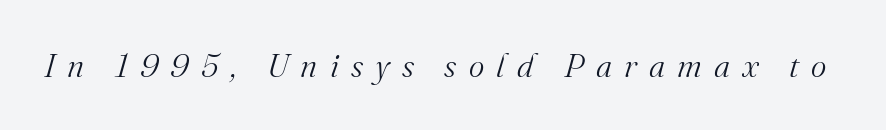
The image shows 33 px light serif type, italic (leaning right); set unusually wide letter spacing (+0.37 em), not underlined; medium stroke contrast and a small x-height.
